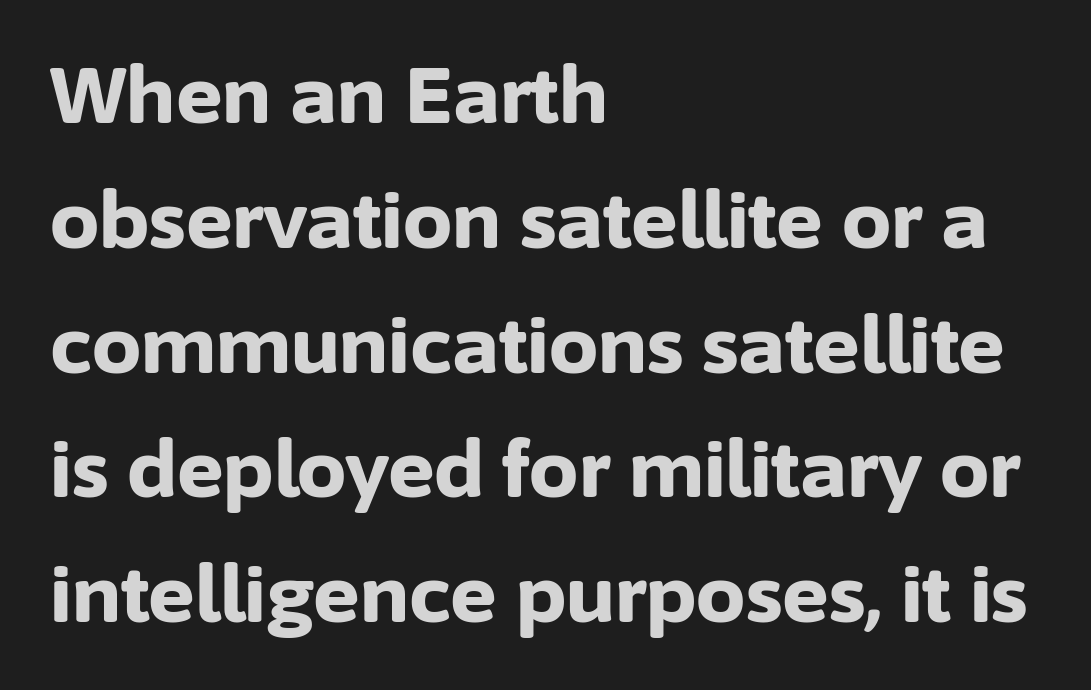
{"serif": "no", "italic": "no", "bold": "yes", "weight": "bold", "width": "normal", "stroke_contrast": "low", "x_height": "medium", "monospaced": "no", "underline": "no", "align": "left", "line_spacing": "normal", "line_spacing_ratio": 1.6, "letter_spacing": "normal", "letter_spacing_em": 0.0, "glyph_px": 78}
